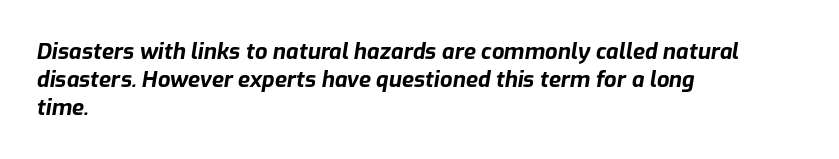
Normally led — the rows are evenly, conventionally spaced. Has an underline been added? It has not. The compositor pushed each line to the left boundary. The horizontal fit of the characters is conventional and even.
